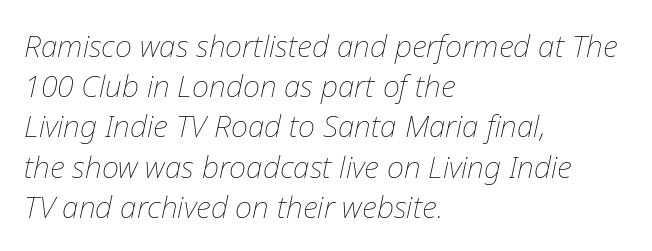
{"italic": "yes", "lean": "right", "slant_degrees": 12, "bold": "no", "weight": "thin", "width": "normal", "stroke_contrast": "low", "x_height": "medium", "monospaced": "no", "underline": "no", "align": "left", "line_spacing": "normal", "line_spacing_ratio": 1.34, "letter_spacing": "normal", "letter_spacing_em": 0.0, "glyph_px": 30}
